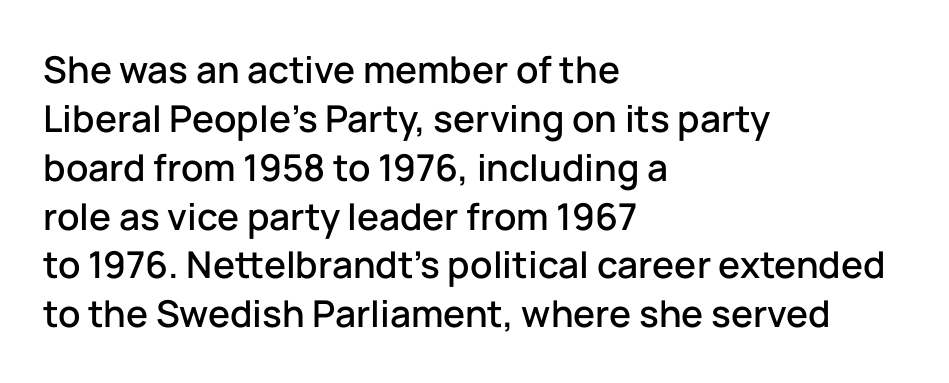
{"serif": "no", "italic": "no", "width": "normal", "stroke_contrast": "low", "x_height": "medium", "monospaced": "no", "underline": "no", "align": "left", "line_spacing": "normal", "line_spacing_ratio": 1.32, "letter_spacing": "normal", "letter_spacing_em": 0.0, "glyph_px": 37}
